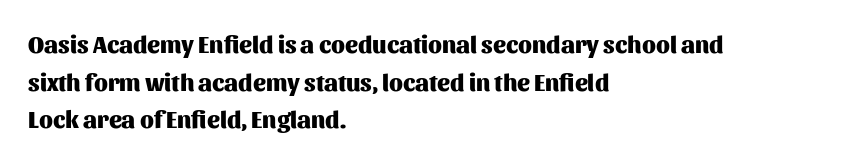
Q: Is the text bold? A: Yes.
Q: Is the text italic (slanted)? A: No, it is upright.
Q: Is the text underlined? A: No.
Q: How is the paragraph aligned? A: Left-aligned.
Q: Is the spacing between letters normal or unusually wide? A: Normal.
Q: Is the spacing between lines tight, normal or loose? A: Normal.
